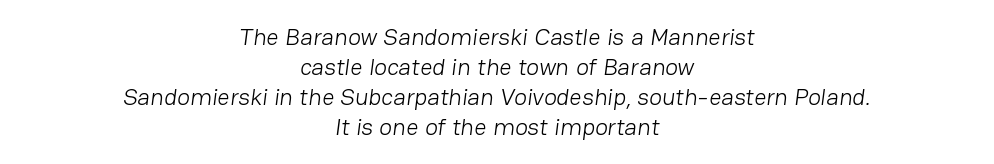
A normal amount of white space separates one row of letters from the next. A centered setting, common on invitations and titles, is used for this passage. The strip under each line holds only bare page. This is not heavy type; no bold has been used.
